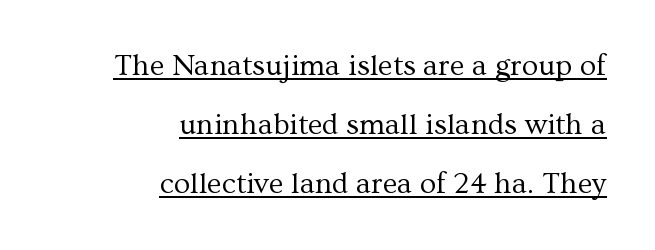
Q: Is the text bold? A: No.
Q: Is the text italic (slanted)? A: No, it is upright.
Q: Is the typeface a serif or a sans-serif typeface? A: Serif.
Q: Is the text underlined? A: Yes.
Q: How is the paragraph aligned? A: Right-aligned.
Q: Is the spacing between letters normal or unusually wide? A: Normal.
Q: Is the spacing between lines tight, normal or loose? A: Loose.
Q: Width (condensed, normal, or wide)? A: Normal.
Q: Stroke contrast? A: Medium.
Q: x-height? A: Medium.
Q: Monospaced? A: No.
